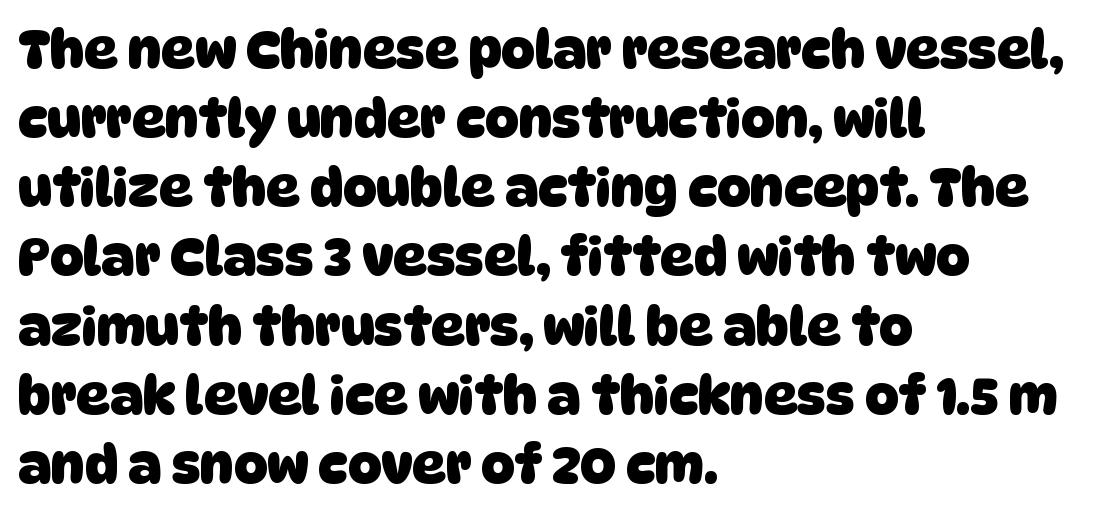
{"serif": "no", "bold": "yes", "weight": "heavy", "width": "normal", "stroke_contrast": "low", "x_height": "large", "monospaced": "no", "underline": "no", "align": "left", "line_spacing": "normal", "line_spacing_ratio": 1.33, "letter_spacing": "normal", "letter_spacing_em": 0.0, "glyph_px": 52}
